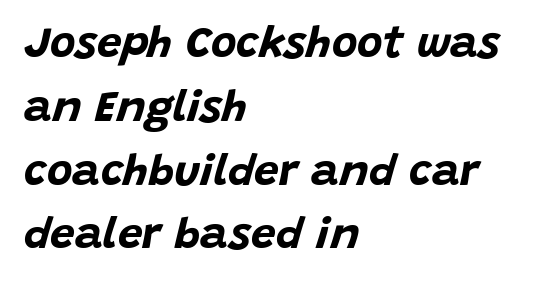
{"italic": "yes", "lean": "right", "slant_degrees": 15, "bold": "yes", "weight": "bold", "width": "normal", "stroke_contrast": "low", "x_height": "large", "monospaced": "no", "underline": "no", "align": "left", "line_spacing": "normal", "line_spacing_ratio": 1.45, "letter_spacing": "normal", "letter_spacing_em": 0.0, "glyph_px": 44}
